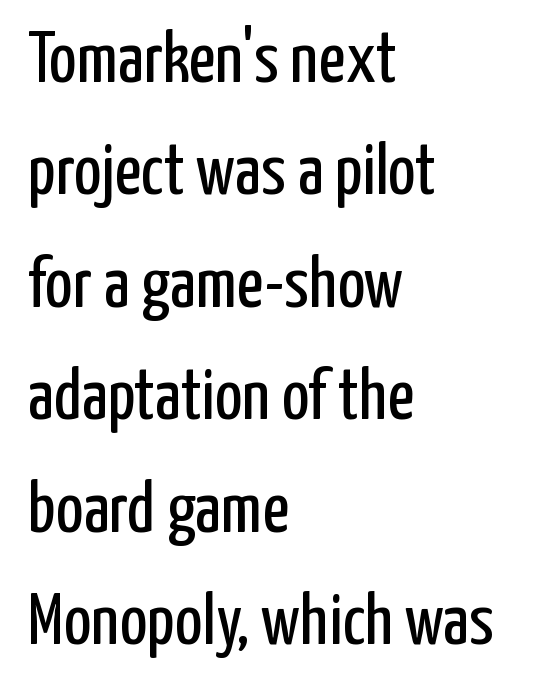
Q: Is the text bold? A: No.
Q: Is the text italic (slanted)? A: No, it is upright.
Q: Is the typeface a serif or a sans-serif typeface? A: Sans-serif.
Q: Is the text underlined? A: No.
Q: How is the paragraph aligned? A: Left-aligned.
Q: Is the spacing between letters normal or unusually wide? A: Normal.
Q: Is the spacing between lines tight, normal or loose? A: Normal.
Q: Width (condensed, normal, or wide)? A: Condensed.
Q: Stroke contrast? A: Low.
Q: x-height? A: Medium.
Q: Monospaced? A: No.
